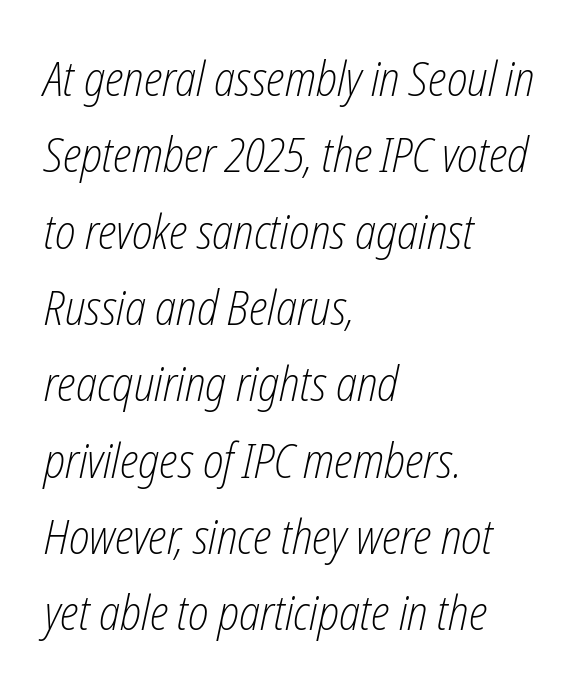
{"italic": "yes", "lean": "right", "slant_degrees": 12, "bold": "no", "weight": "light", "width": "condensed", "stroke_contrast": "low", "x_height": "medium", "monospaced": "no", "underline": "no", "align": "left", "line_spacing": "normal", "line_spacing_ratio": 1.59, "letter_spacing": "normal", "letter_spacing_em": 0.0, "glyph_px": 48}
